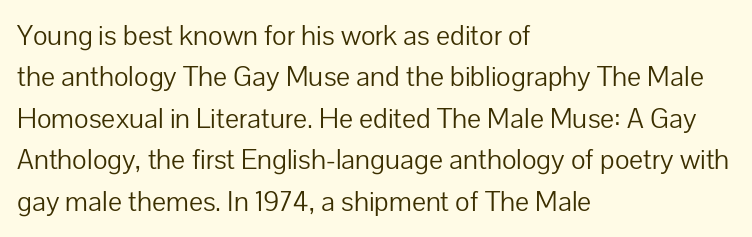
{"serif": "no", "italic": "no", "bold": "no", "weight": "light", "width": "normal", "stroke_contrast": "low", "x_height": "medium", "monospaced": "no", "underline": "no", "align": "left", "line_spacing": "normal", "line_spacing_ratio": 1.48, "letter_spacing": "normal", "letter_spacing_em": 0.0, "glyph_px": 28}
